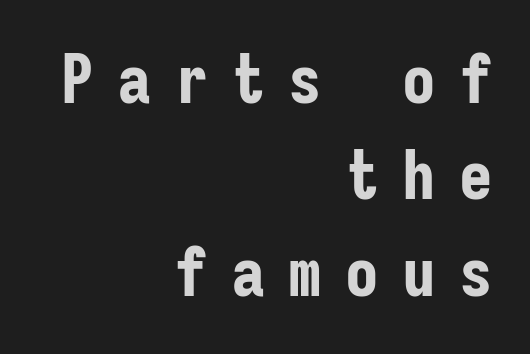
Do the characters align in a grid? Yes, the font is monospaced. Line ends are locked; line starts wander. The text was rendered using a sans face with plain stroke endings. There is plenty of visible air inserted between adjacent glyphs. Compared with an ordinary text face, these strokes are far heavier — a full bold.
